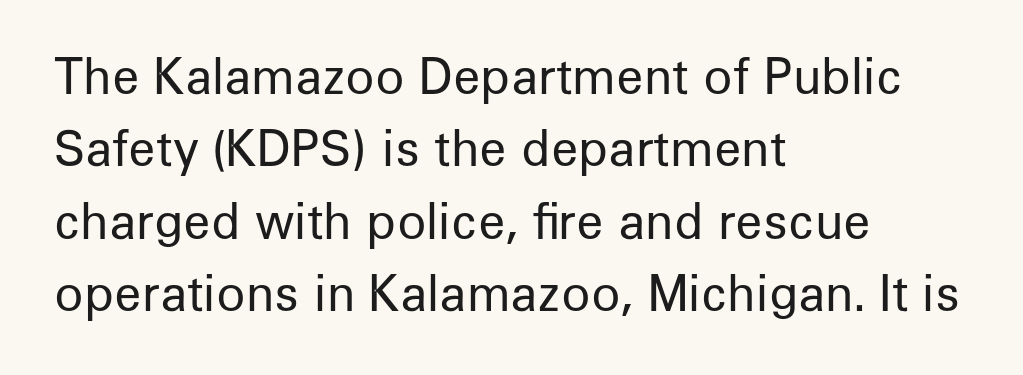
Q: Is the text bold? A: No.
Q: Is the text italic (slanted)? A: No, it is upright.
Q: Is the typeface a serif or a sans-serif typeface? A: Sans-serif.
Q: Is the text underlined? A: No.
Q: How is the paragraph aligned? A: Left-aligned.
Q: Is the spacing between letters normal or unusually wide? A: Normal.
Q: Is the spacing between lines tight, normal or loose? A: Normal.
Q: Width (condensed, normal, or wide)? A: Normal.
Q: Stroke contrast? A: Low.
Q: x-height? A: Medium.
Q: Monospaced? A: No.
